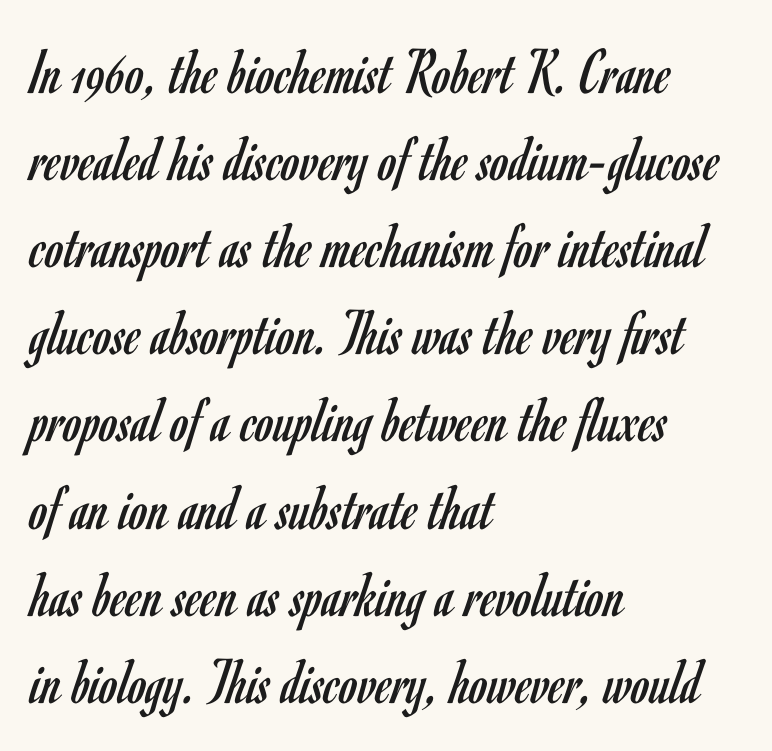
{"serif": "no", "bold": "no", "weight": "regular", "width": "condensed", "stroke_contrast": "low", "x_height": "small", "monospaced": "no", "underline": "no", "align": "left", "line_spacing": "normal", "line_spacing_ratio": 1.32, "letter_spacing": "normal", "letter_spacing_em": 0.0, "glyph_px": 66}
